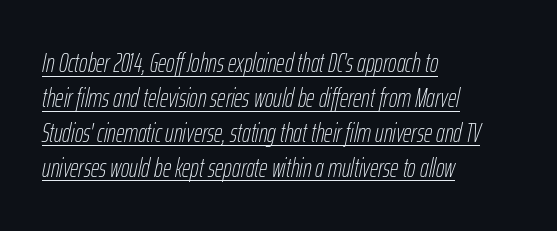
Q: Is the text bold? A: No.
Q: Is the text italic (slanted)? A: Yes, it leans right by about 12 degrees.
Q: Is the text underlined? A: Yes.
Q: How is the paragraph aligned? A: Left-aligned.
Q: Is the spacing between letters normal or unusually wide? A: Normal.
Q: Is the spacing between lines tight, normal or loose? A: Normal.
